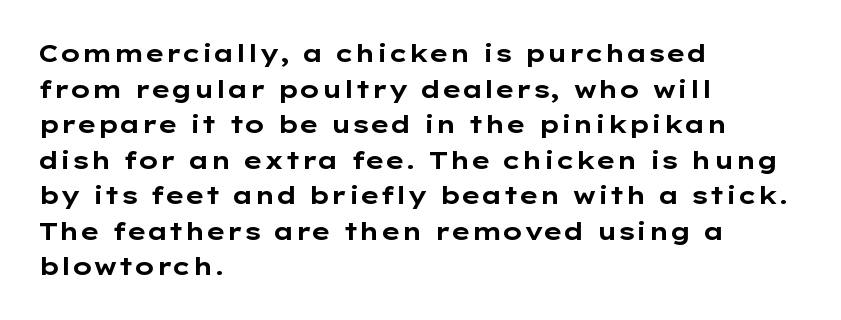
{"italic": "no", "bold": "yes", "underline": "no", "align": "left", "line_spacing": "normal", "line_spacing_ratio": 1.48, "letter_spacing": "normal", "letter_spacing_em": 0.0, "glyph_px": 24}
